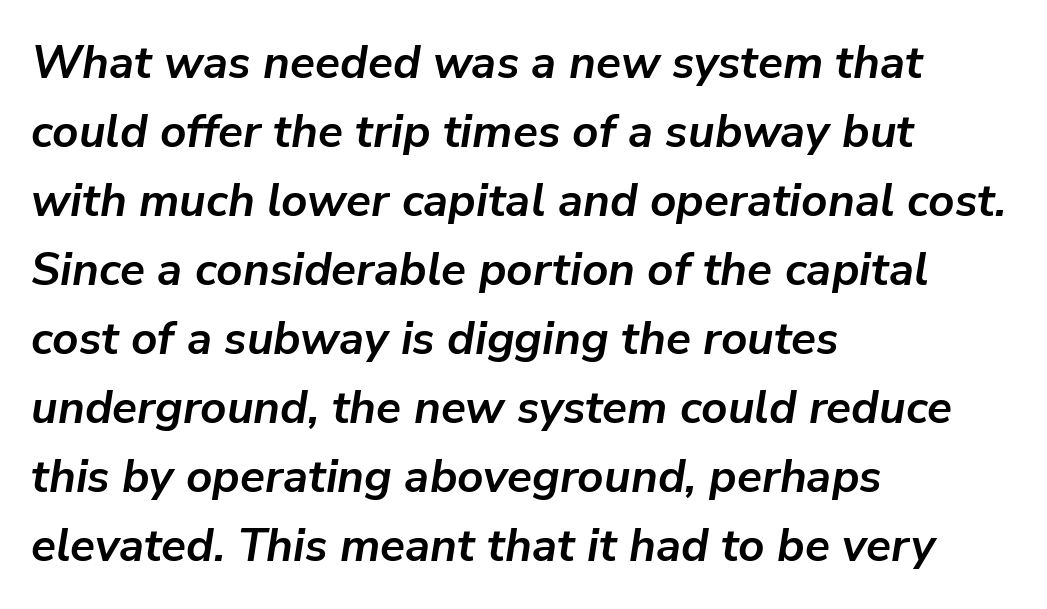
The image shows 46 px semibold type, italic (leaning right); set left-aligned, normal line spacing (1.5x), normal letter spacing, not underlined; low stroke contrast and a medium x-height.
